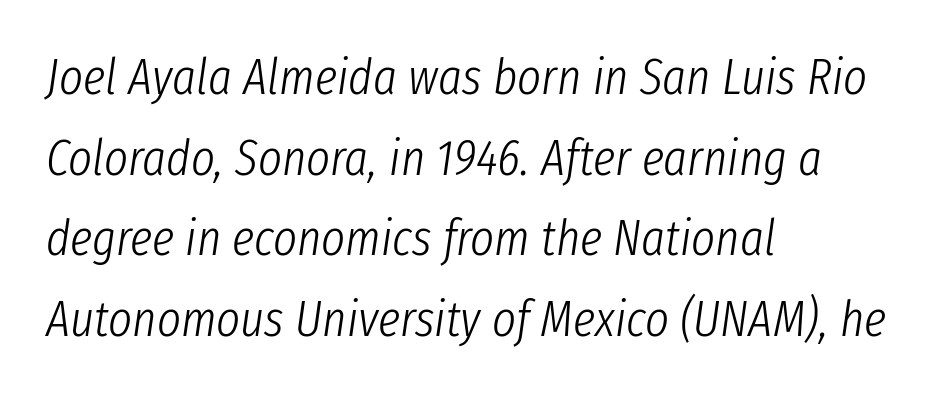
The image shows 51 px light, condensed type, italic (leaning right); set left-aligned, normal line spacing (1.58x), normal letter spacing, not underlined; low stroke contrast and a medium x-height.
